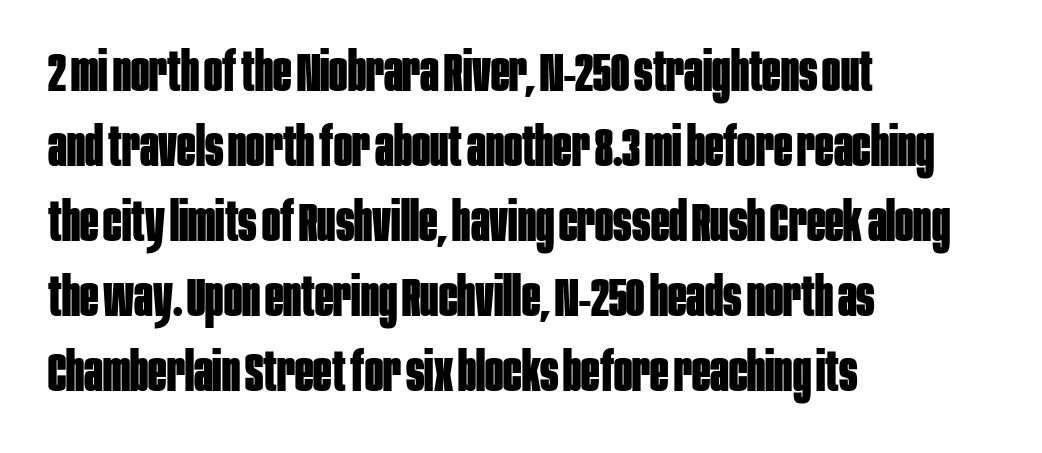
The image shows 54 px bold, condensed sans-serif type, upright; set left-aligned, normal line spacing (1.39x), normal letter spacing, not underlined; low stroke contrast and a large x-height.
